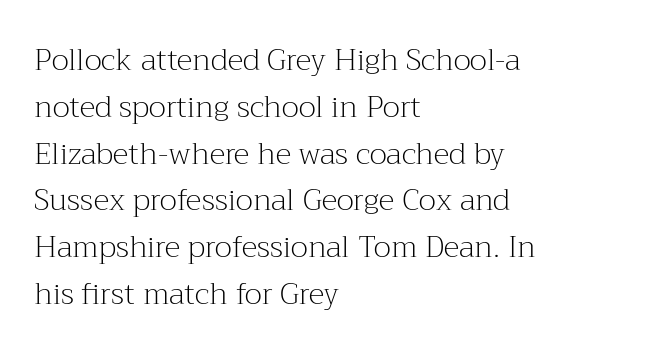
Q: Is the text bold? A: No.
Q: Is the text italic (slanted)? A: No, it is upright.
Q: Is the typeface a serif or a sans-serif typeface? A: Serif.
Q: Is the text underlined? A: No.
Q: How is the paragraph aligned? A: Left-aligned.
Q: Is the spacing between letters normal or unusually wide? A: Normal.
Q: Is the spacing between lines tight, normal or loose? A: Normal.
Q: Width (condensed, normal, or wide)? A: Normal.
Q: Stroke contrast? A: Medium.
Q: x-height? A: Medium.
Q: Monospaced? A: No.
